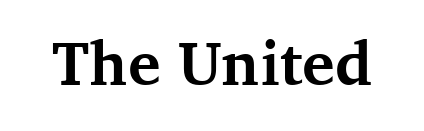
{"serif": "yes", "italic": "no", "bold": "yes", "weight": "bold", "width": "normal", "stroke_contrast": "medium", "x_height": "medium", "monospaced": "no", "underline": "no", "letter_spacing": "normal", "letter_spacing_em": 0.0, "glyph_px": 61}
